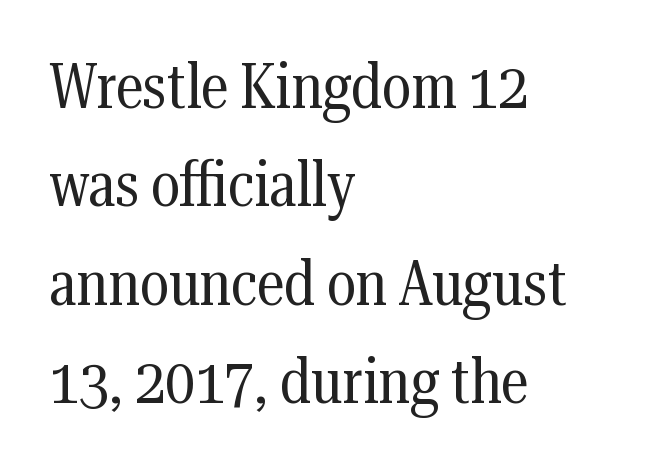
{"serif": "yes", "italic": "no", "bold": "no", "weight": "regular", "width": "condensed", "stroke_contrast": "medium", "x_height": "medium", "monospaced": "no", "underline": "no", "align": "left", "line_spacing": "normal", "line_spacing_ratio": 1.56, "letter_spacing": "normal", "letter_spacing_em": 0.0, "glyph_px": 63}
